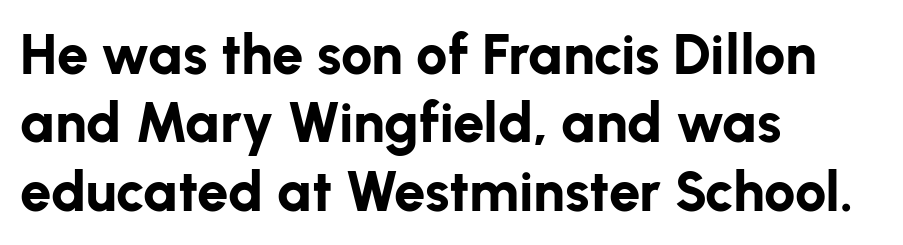
Q: Is the text bold? A: Yes.
Q: Is the text italic (slanted)? A: No, it is upright.
Q: Is the typeface a serif or a sans-serif typeface? A: Sans-serif.
Q: Is the text underlined? A: No.
Q: How is the paragraph aligned? A: Left-aligned.
Q: Is the spacing between letters normal or unusually wide? A: Normal.
Q: Width (condensed, normal, or wide)? A: Normal.
Q: Stroke contrast? A: Low.
Q: x-height? A: Medium.
Q: Monospaced? A: No.
